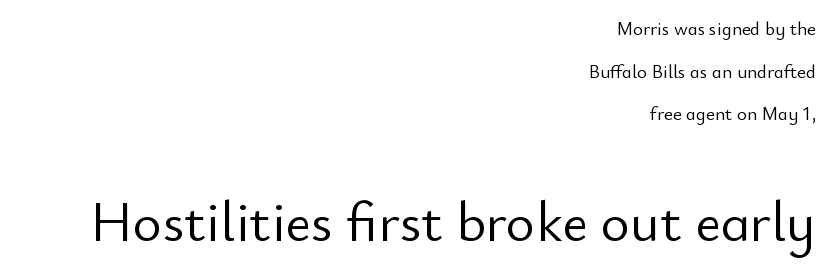
The image shows 56 px light sans-serif type, upright; set right-aligned, loose line spacing (2.24x), normal letter spacing, not underlined; the second (bottom) block is 2.95x larger; low stroke contrast and a small x-height.
